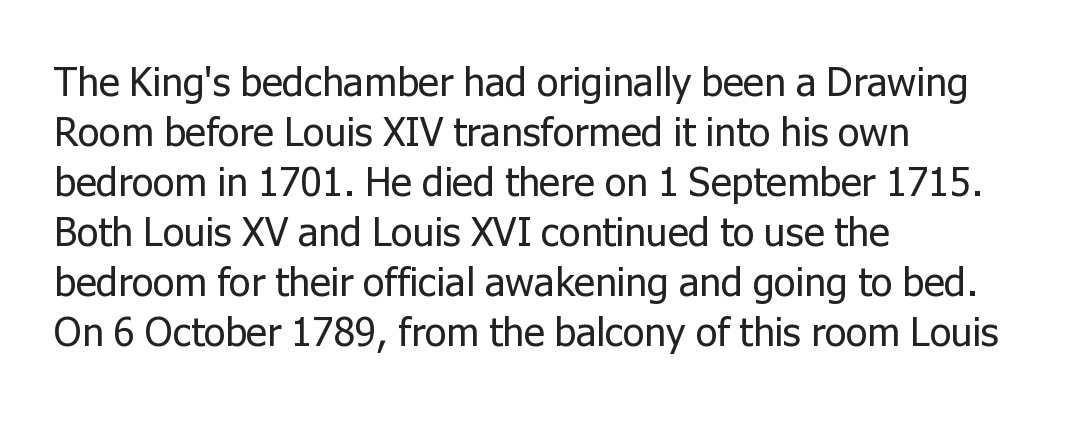
The image shows 40 px regular-weight sans-serif type, upright; set left-aligned, normal line spacing (1.25x), normal letter spacing, not underlined; low stroke contrast and a medium x-height.
